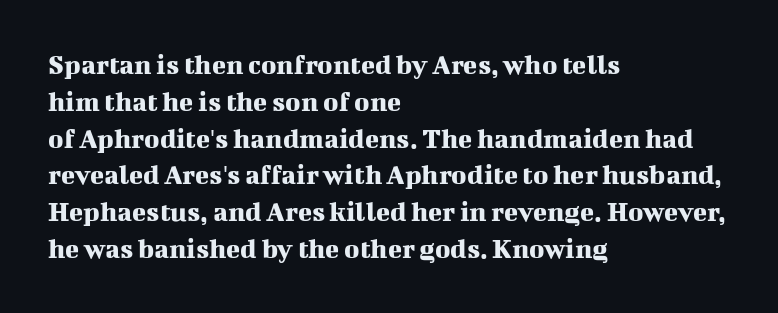
Q: Is the text italic (slanted)? A: No, it is upright.
Q: Is the typeface a serif or a sans-serif typeface? A: Serif.
Q: Is the text underlined? A: No.
Q: How is the paragraph aligned? A: Left-aligned.
Q: Is the spacing between letters normal or unusually wide? A: Normal.
Q: Is the spacing between lines tight, normal or loose? A: Normal.
Q: Width (condensed, normal, or wide)? A: Normal.
Q: Stroke contrast? A: Medium.
Q: x-height? A: Medium.
Q: Monospaced? A: No.
